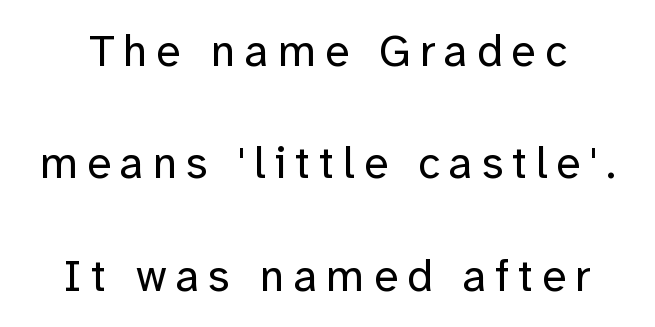
The image shows 45 px regular-weight sans-serif type, upright; set loose line spacing (2.5x), unusually wide letter spacing (+0.2 em), not underlined; low stroke contrast and a medium x-height.
